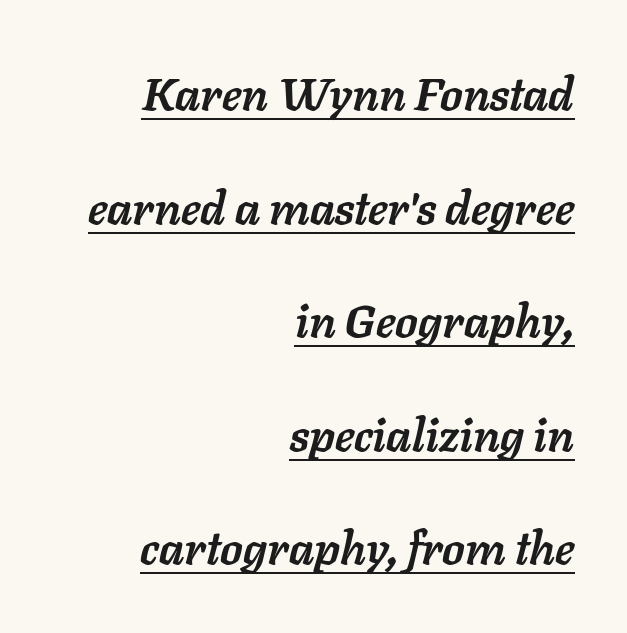
In terms of leading, this rendering errs on the spacious side. Looks like regular typesetting: each glyph gets only the width it needs. Letter spacing: default. A student would call this right alignment; a typographer would say flush right, rag left.
